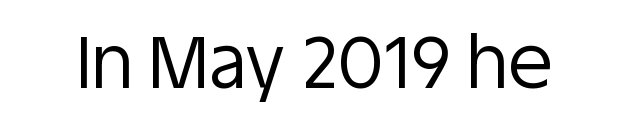
Proportional: the letters do not fall into vertical columns. What kind of face is this? One without serifs — a sans. Think standard paragraph weight, or any step lighter than that. This is roman type, the default non-slanted kind.
